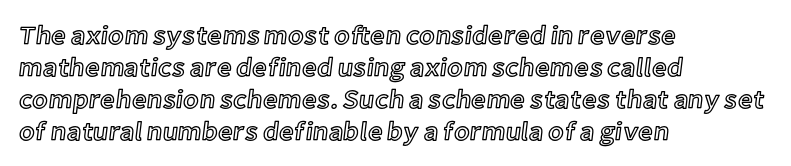
{"underline": "no", "align": "left", "line_spacing_ratio": 1.23, "letter_spacing": "normal", "letter_spacing_em": 0.0, "glyph_px": 26}
